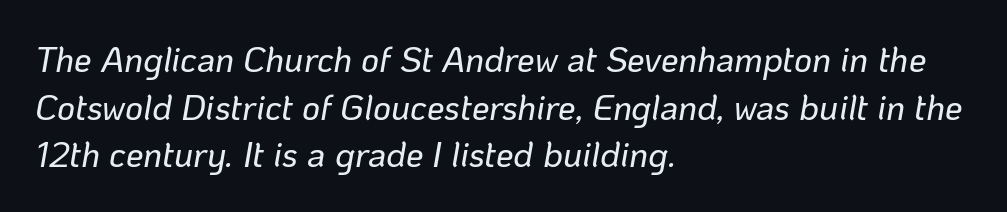
{"italic": "yes", "lean": "right", "slant_degrees": 10, "width": "normal", "stroke_contrast": "low", "x_height": "medium", "monospaced": "no", "underline": "no", "align": "left", "line_spacing": "normal", "line_spacing_ratio": 1.36, "letter_spacing": "normal", "letter_spacing_em": 0.0, "glyph_px": 35}
